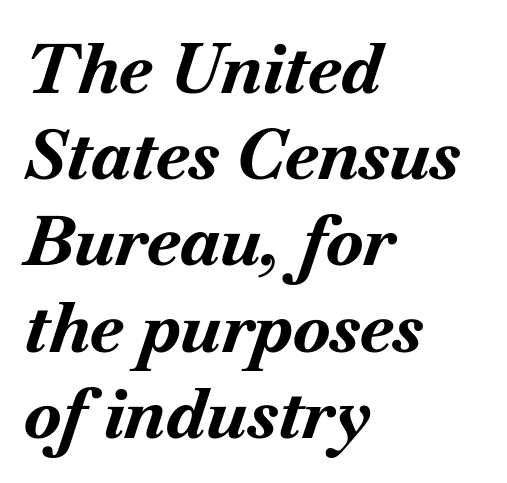
{"italic": "yes", "lean": "right", "slant_degrees": 18, "bold": "yes", "weight": "bold", "width": "normal", "stroke_contrast": "medium", "x_height": "small", "monospaced": "no", "underline": "no", "align": "left", "line_spacing": "normal", "line_spacing_ratio": 1.25, "letter_spacing": "normal", "letter_spacing_em": 0.0, "glyph_px": 69}
